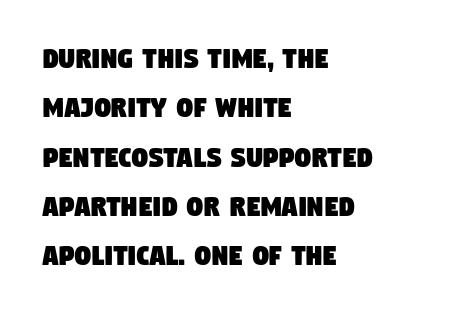
Q: Is the typeface a serif or a sans-serif typeface? A: Sans-serif.
Q: Is the text underlined? A: No.
Q: How is the paragraph aligned? A: Left-aligned.
Q: Is the spacing between letters normal or unusually wide? A: Normal.
Q: Is the spacing between lines tight, normal or loose? A: Normal.
Q: Width (condensed, normal, or wide)? A: Condensed.
Q: Stroke contrast? A: Low.
Q: x-height? A: Large.
Q: Monospaced? A: No.
